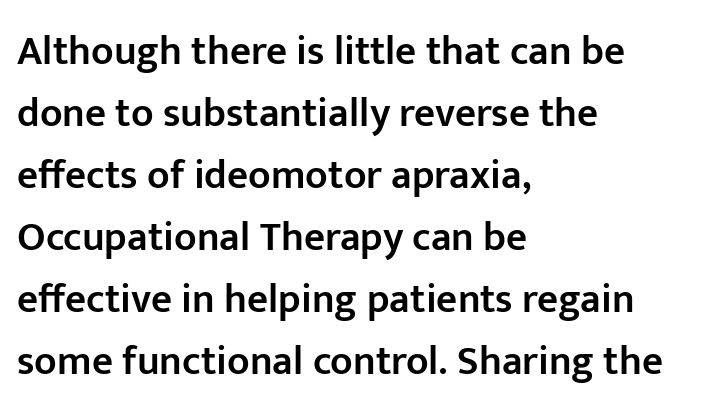
This rendering leaves character spacing at its baseline value. Note: no serifs on the glyphs. A normal amount of white space separates one row of letters from the next. Bare-footed words on every line.
